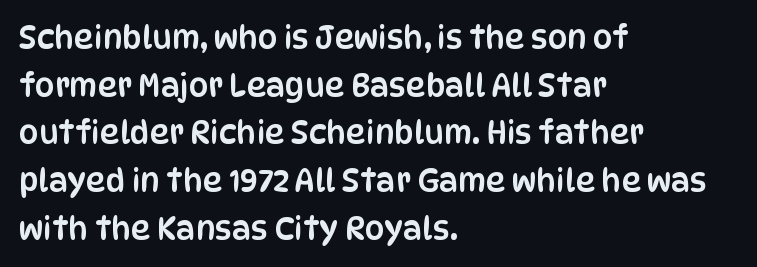
Check under the words: just untouched page. Visually the block forms a straight wall on the left and a jagged coastline on the right. The passage shown is typed in a proportional face where columns would drift. The vertical gap from one line to the next is medium. Nobody touched the tracking dial on this one.
